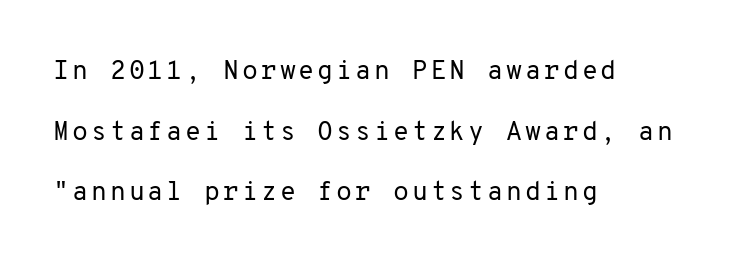
Q: Is the text bold? A: No.
Q: Is the text italic (slanted)? A: No, it is upright.
Q: Is the text underlined? A: No.
Q: How is the paragraph aligned? A: Left-aligned.
Q: Is the spacing between lines tight, normal or loose? A: Loose.
